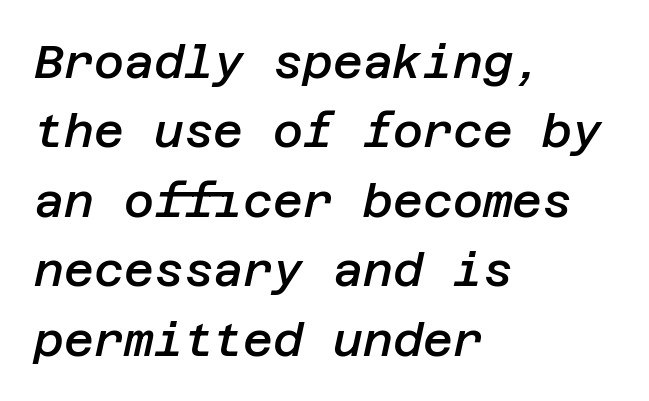
The image shows 46 px semibold type, italic (leaning right); set left-aligned, normal line spacing (1.51x), normal letter spacing, not underlined; low stroke contrast and a large x-height.
